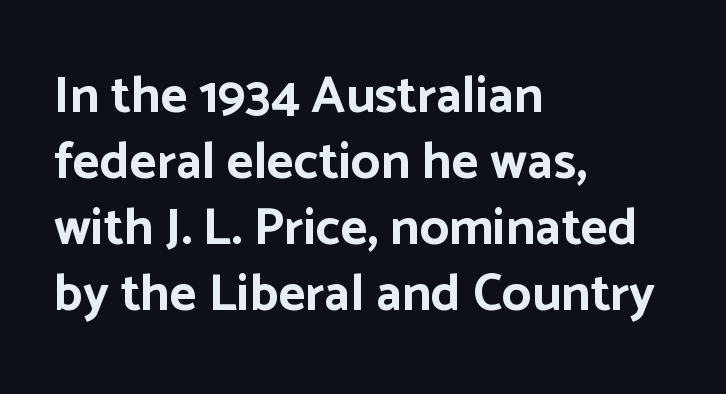
The image shows 52 px bold sans-serif type, upright; set left-aligned, normal line spacing (1.27x), normal letter spacing, not underlined; low stroke contrast and a medium x-height.
